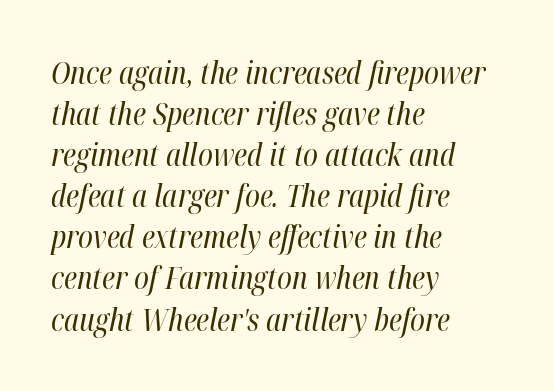
The text carries the slant typical of an italic or oblique font. Check under the words: just untouched page. If you drew a ruler down the left edge, every line would touch it. The letterforms sit at book weight or below. A typesetter would call this leading conventional body-copy spacing. Character widths vary here, with narrow letters taking less room than wide ones.
